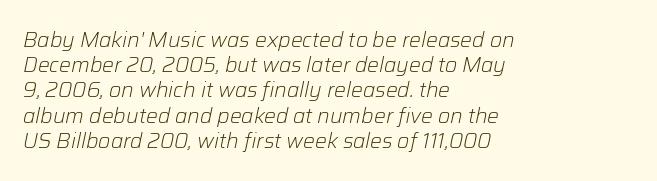
Q: Is the text bold? A: No.
Q: Is the text italic (slanted)? A: Yes, it leans right by about 12 degrees.
Q: Is the text underlined? A: No.
Q: How is the paragraph aligned? A: Left-aligned.
Q: Is the spacing between letters normal or unusually wide? A: Normal.
